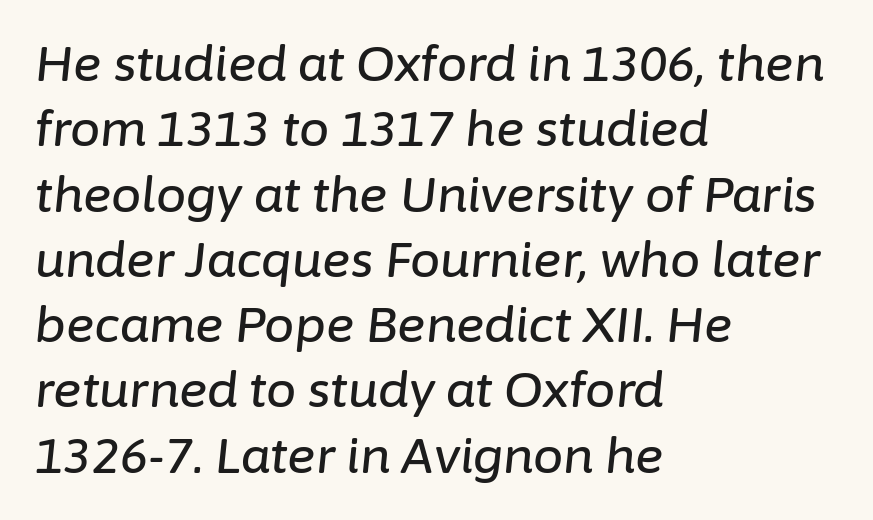
Anything drawn beneath the words? Only blank space. You could not count columns in this text — the font is proportionally spaced. Horizontal bands of white between lines are of average thickness. The lines in this sample share a left origin and differ only in where they stop. The gaps between neighbouring characters are ordinary and unremarkable. The lettering tilts uniformly, giving the passage an italic look.
